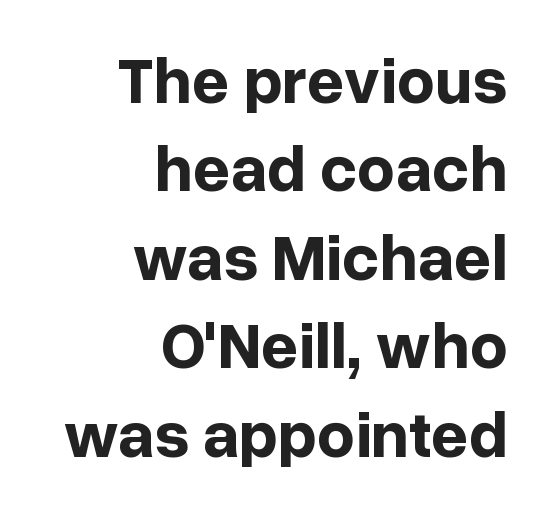
{"serif": "no", "italic": "no", "bold": "yes", "weight": "bold", "width": "normal", "stroke_contrast": "low", "x_height": "medium", "monospaced": "no", "underline": "no", "align": "right", "line_spacing": "normal", "line_spacing_ratio": 1.34, "letter_spacing": "normal", "letter_spacing_em": 0.0, "glyph_px": 66}
